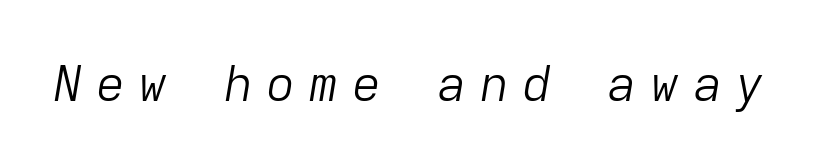
The image shows 49 px light type, italic (leaning right), monospaced; set unusually wide letter spacing (+0.27 em), not underlined; low stroke contrast and a medium x-height.
